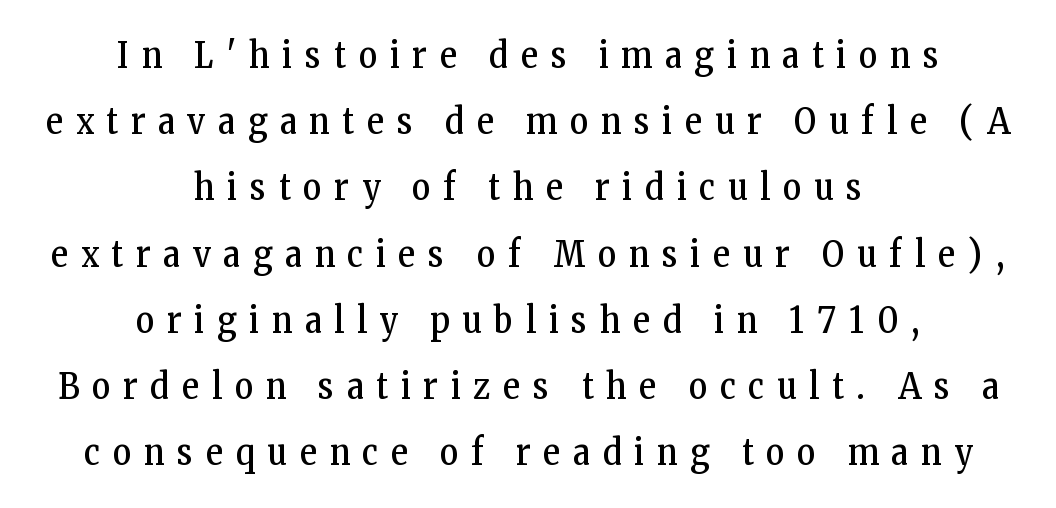
The setting favours the middle, as headings and verse often do. Each row of text sits above clean, open space. Inter-character spacing is expanded well beyond the font's built-in metrics. Quick note: not italic, upright. This sample has the flowing, uneven cadence of proportional lettering. Ink coverage per letter is moderate at most.
